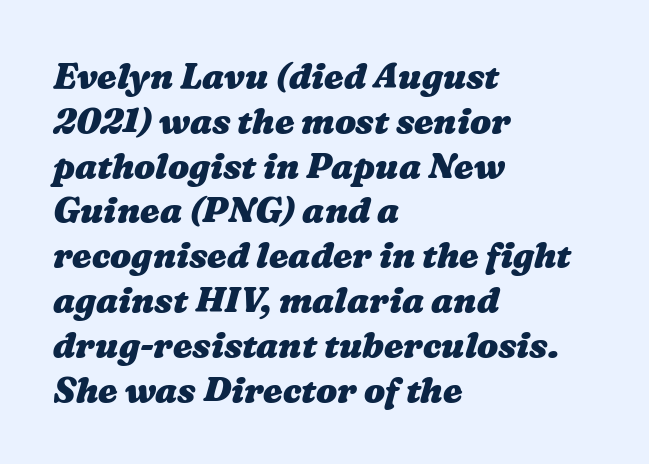
The image shows 35 px heavy, wide type; set left-aligned, normal line spacing (1.28x), normal letter spacing, not underlined; medium stroke contrast and a medium x-height.
